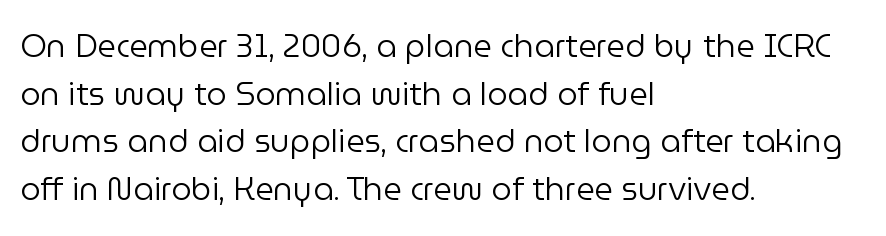
The image shows 32 px regular-weight sans-serif type, upright; set left-aligned, normal line spacing (1.49x), normal letter spacing, not underlined; low stroke contrast and a medium x-height.
